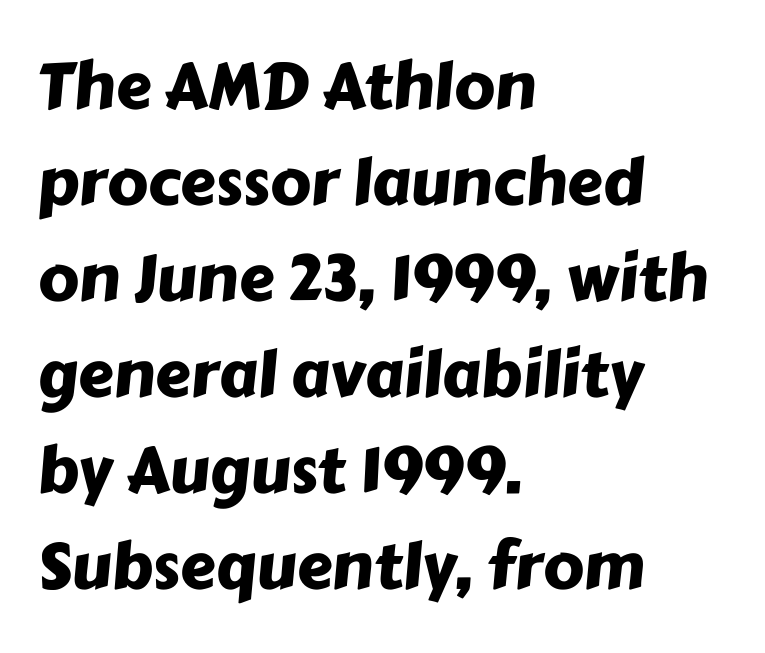
{"serif": "no", "width": "normal", "stroke_contrast": "low", "x_height": "medium", "monospaced": "no", "underline": "no", "align": "left", "line_spacing": "normal", "line_spacing_ratio": 1.5, "letter_spacing": "normal", "letter_spacing_em": 0.0, "glyph_px": 64}
